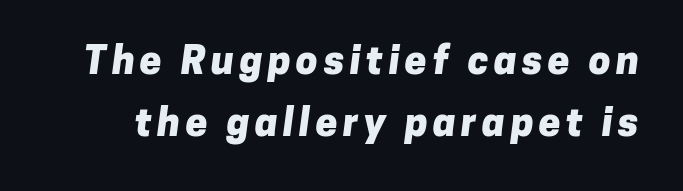
Q: Is the text bold? A: Yes.
Q: Is the typeface a serif or a sans-serif typeface? A: Sans-serif.
Q: Is the text underlined? A: No.
Q: Is the spacing between lines tight, normal or loose? A: Normal.
Q: Width (condensed, normal, or wide)? A: Normal.
Q: Stroke contrast? A: Low.
Q: x-height? A: Medium.
Q: Monospaced? A: No.
